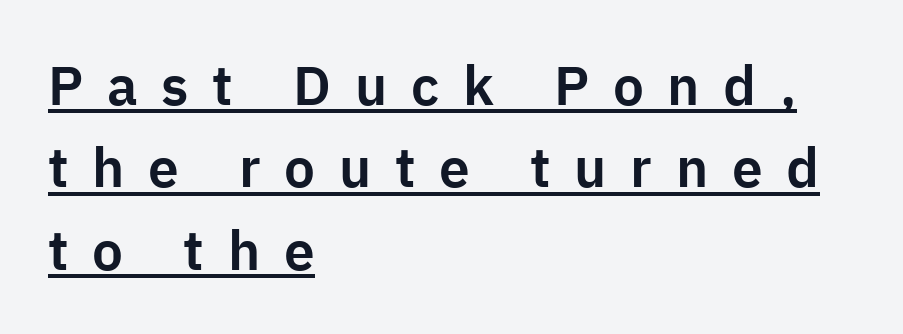
The typeface chosen for these lines omits serifs. The rendering uses natural spacing where letterforms have individual widths. What stands out about the letter spacing? Its width — letters are far apart. The axis of the letterforms is exactly vertical. Does the leading feel generous? No, just average. Reading down the block, your eye returns to a fixed left position each line.
